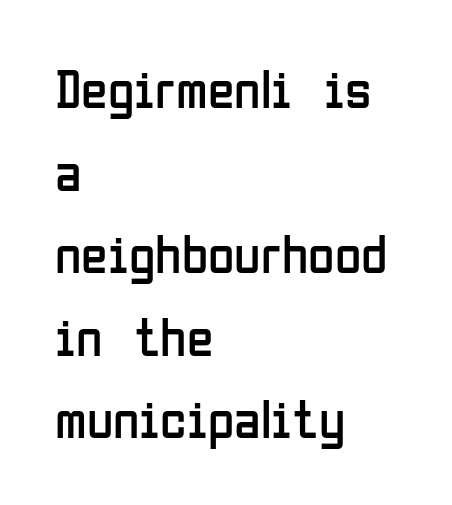
The image shows 54 px regular-weight, condensed sans-serif type, upright; set left-aligned, normal line spacing (1.53x), normal letter spacing, not underlined; low stroke contrast and a medium x-height.
